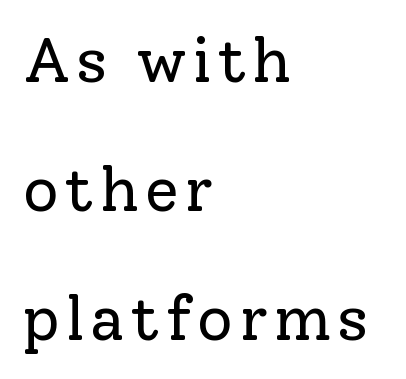
Unbolded letterforms with no extra heft. The setting favours the left margin, as ordinary paragraphs usually do. These lines are composed in type with serifs. These lines are rendered in a variable-pitch font. Check under the words: just untouched page. Does the lettering tilt? It doesn't — this is upright.
